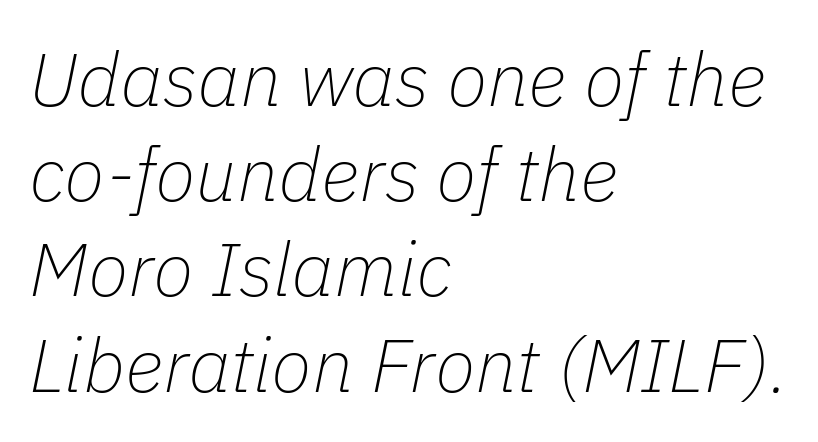
The image shows 75 px thin type, italic (leaning right); set left-aligned, normal line spacing (1.27x), normal letter spacing, not underlined; low stroke contrast and a medium x-height.
